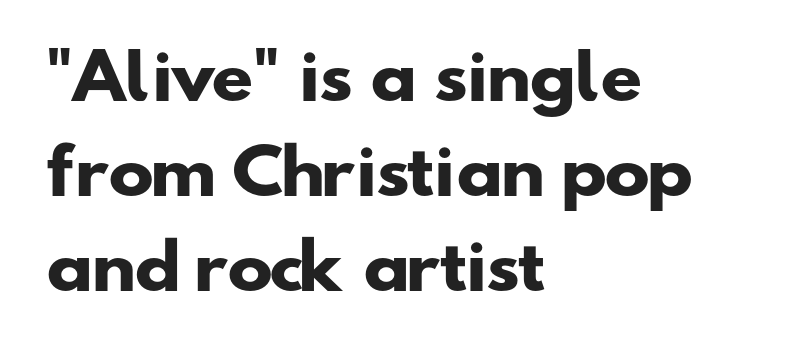
Q: Is the text bold? A: Yes.
Q: Is the typeface a serif or a sans-serif typeface? A: Sans-serif.
Q: Is the text underlined? A: No.
Q: How is the paragraph aligned? A: Left-aligned.
Q: Is the spacing between letters normal or unusually wide? A: Normal.
Q: Is the spacing between lines tight, normal or loose? A: Normal.
Q: Width (condensed, normal, or wide)? A: Wide.
Q: Stroke contrast? A: Low.
Q: x-height? A: Small.
Q: Monospaced? A: No.
